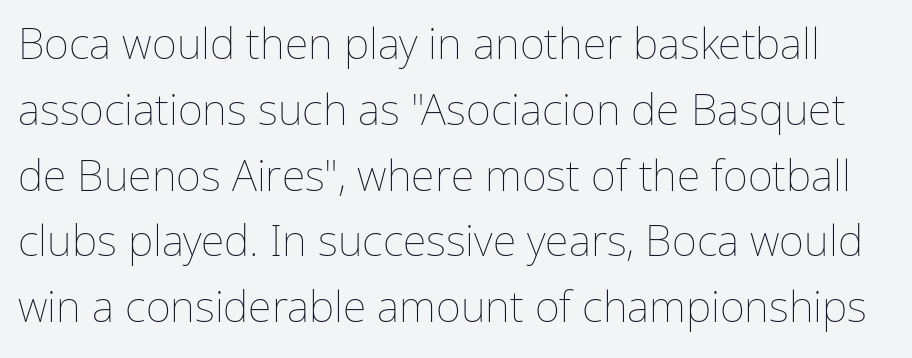
Q: Is the text bold? A: No.
Q: Is the text italic (slanted)? A: No, it is upright.
Q: Is the text underlined? A: No.
Q: Is the spacing between letters normal or unusually wide? A: Normal.
Q: Is the spacing between lines tight, normal or loose? A: Normal.
Q: Width (condensed, normal, or wide)? A: Normal.
Q: Stroke contrast? A: Low.
Q: x-height? A: Medium.
Q: Monospaced? A: No.
